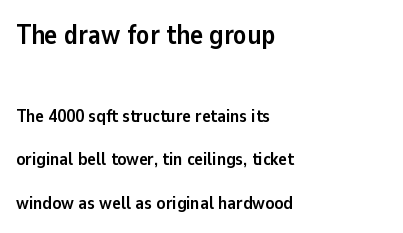
{"italic": "no", "bold": "yes", "underline": "no", "align": "left", "line_spacing": "loose", "line_spacing_ratio": 2.42, "letter_spacing": "normal", "letter_spacing_em": 0.0, "larger_block": "first", "size_ratio": 1.5, "glyph_px": 27}
